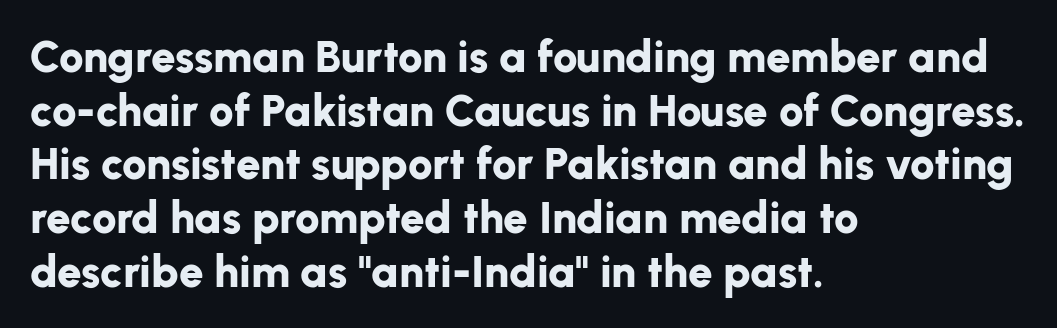
The image shows 44 px bold sans-serif type, upright; set left-aligned, line spacing 1.22x, normal letter spacing, not underlined; low stroke contrast and a medium x-height.
